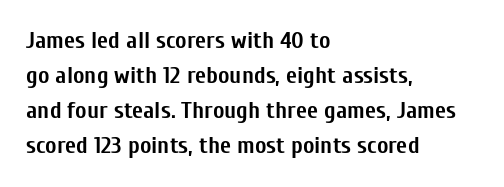
The image shows 24 px bold type, upright; set left-aligned, normal line spacing (1.46x), normal letter spacing, not underlined.
